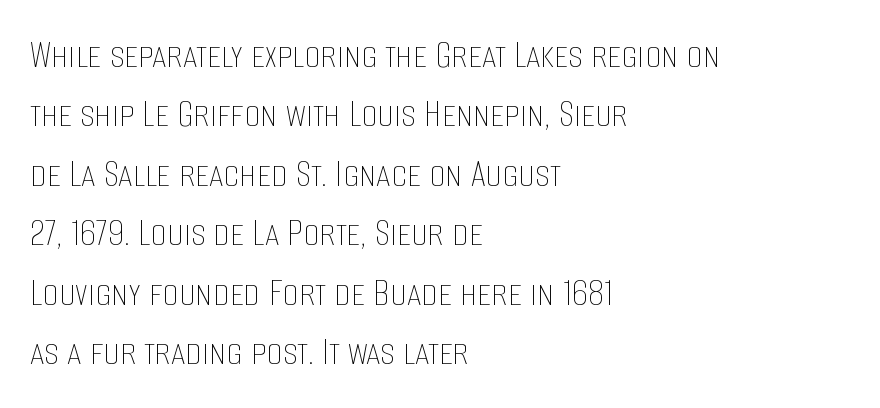
{"italic": "no", "bold": "no", "weight": "thin", "width": "condensed", "stroke_contrast": "low", "x_height": "large", "monospaced": "no", "underline": "no", "align": "left", "line_spacing": "normal", "line_spacing_ratio": 1.45, "letter_spacing": "normal", "letter_spacing_em": 0.0, "glyph_px": 41}
